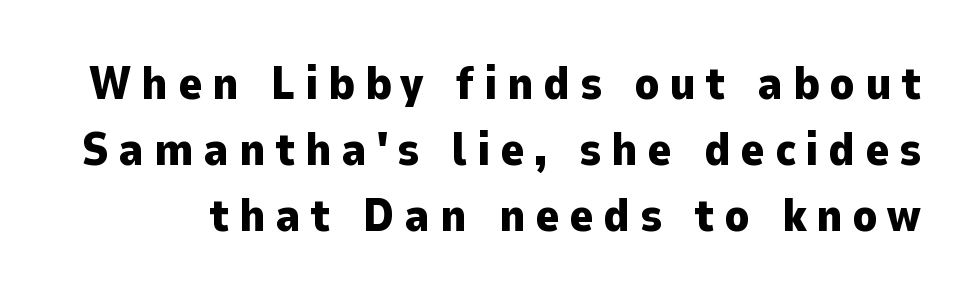
Q: Is the text bold? A: Yes.
Q: Is the text italic (slanted)? A: No, it is upright.
Q: Is the typeface a serif or a sans-serif typeface? A: Sans-serif.
Q: Is the text underlined? A: No.
Q: Is the spacing between letters normal or unusually wide? A: Unusually wide.
Q: Is the spacing between lines tight, normal or loose? A: Normal.
Q: Width (condensed, normal, or wide)? A: Normal.
Q: Stroke contrast? A: Low.
Q: x-height? A: Medium.
Q: Monospaced? A: No.
